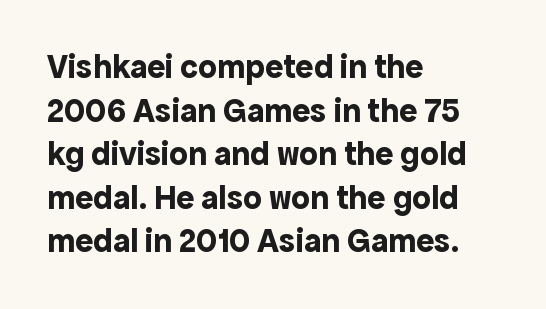
{"serif": "no", "italic": "no", "bold": "yes", "weight": "bold", "width": "normal", "x_height": "medium", "monospaced": "no", "underline": "no", "align": "left", "line_spacing": "normal", "line_spacing_ratio": 1.28, "letter_spacing": "normal", "letter_spacing_em": 0.0, "glyph_px": 34}
